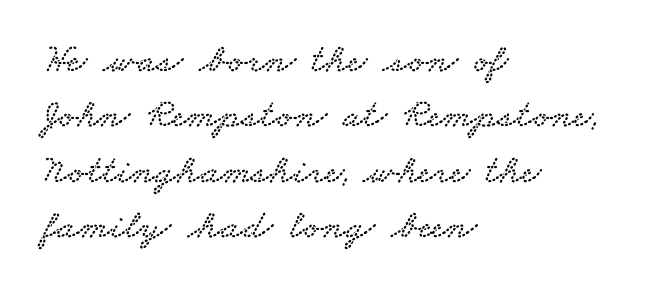
Q: Is the text underlined? A: No.
Q: How is the paragraph aligned? A: Left-aligned.
Q: Is the spacing between letters normal or unusually wide? A: Normal.
Q: Is the spacing between lines tight, normal or loose? A: Normal.
Q: Width (condensed, normal, or wide)? A: Wide.
Q: Stroke contrast? A: Low.
Q: x-height? A: Small.
Q: Monospaced? A: No.
